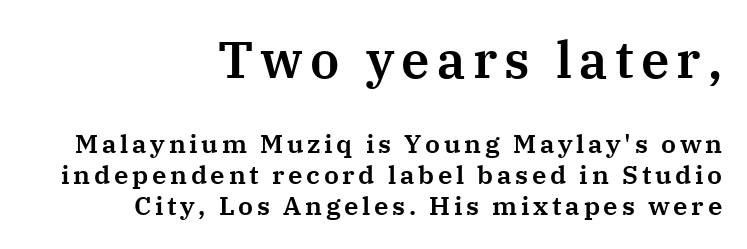
Q: Is the text italic (slanted)? A: No, it is upright.
Q: Is the typeface a serif or a sans-serif typeface? A: Serif.
Q: Is the text underlined? A: No.
Q: How is the paragraph aligned? A: Right-aligned.
Q: Which block of text is set in a larger size, the first (top) or the second (bottom)? A: The first (top) one.
Q: Width (condensed, normal, or wide)? A: Normal.
Q: Stroke contrast? A: Medium.
Q: x-height? A: Medium.
Q: Monospaced? A: No.
